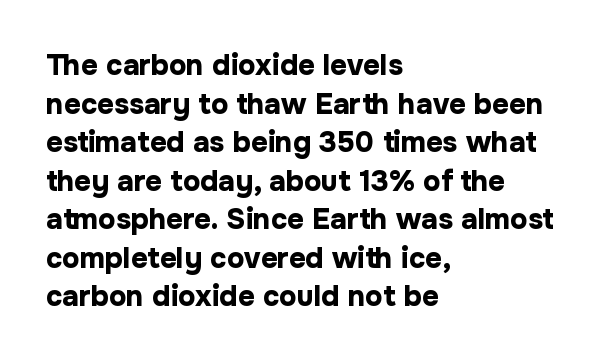
{"serif": "no", "italic": "no", "bold": "yes", "weight": "bold", "width": "normal", "stroke_contrast": "low", "x_height": "medium", "monospaced": "no", "underline": "no", "align": "left", "line_spacing": "normal", "line_spacing_ratio": 1.33, "letter_spacing": "normal", "letter_spacing_em": 0.0, "glyph_px": 29}
